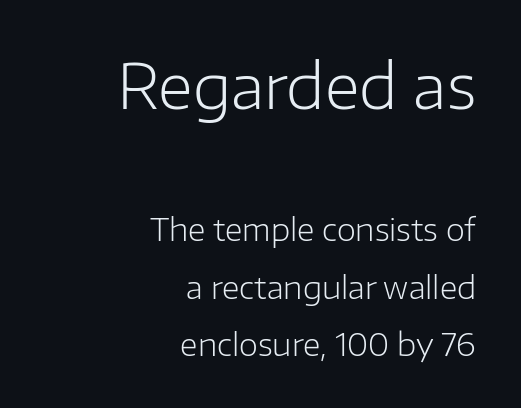
{"serif": "no", "italic": "no", "bold": "no", "weight": "light", "width": "normal", "stroke_contrast": "low", "x_height": "medium", "monospaced": "no", "underline": "no", "align": "right", "line_spacing_ratio": 1.85, "letter_spacing": "normal", "letter_spacing_em": 0.0, "larger_block": "first", "size_ratio": 2.0, "glyph_px": 62}
